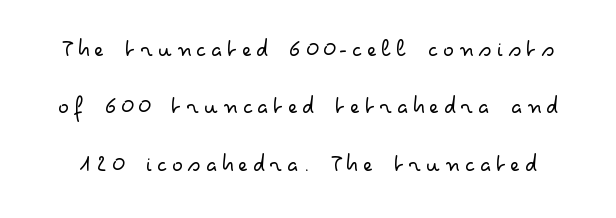
The image shows 26 px text type, upright; set loose line spacing (2.21x), not underlined.
